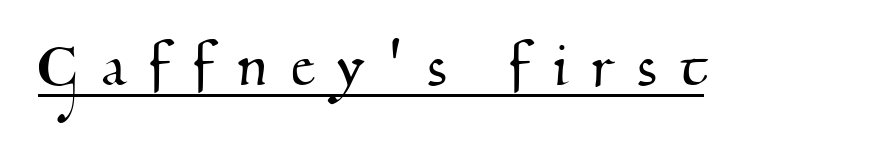
The image shows 71 px serif type; set unusually wide letter spacing (+0.34 em), underlined; medium stroke contrast and a small x-height.
